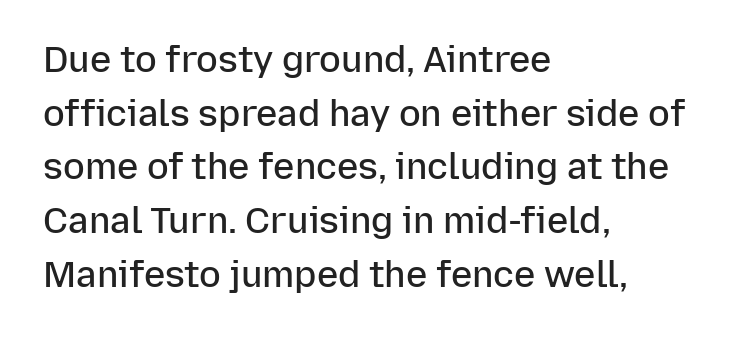
The image shows 36 px semibold sans-serif type, upright; set left-aligned, normal line spacing (1.49x), normal letter spacing, not underlined; low stroke contrast and a medium x-height.
